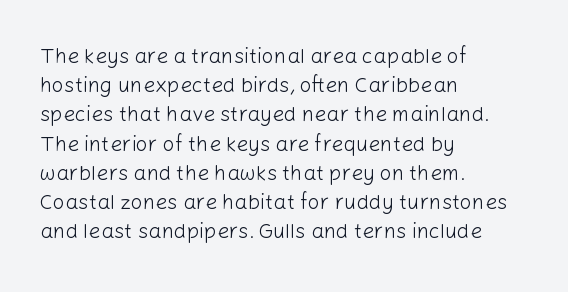
Tracking here is standard; glyphs follow each other at the usual distance. Heft: none added — not bold. These lines are set flush left with a ragged right edge. The letters stand straight up with perfectly vertical stems. Has an underline been added? It has not.
